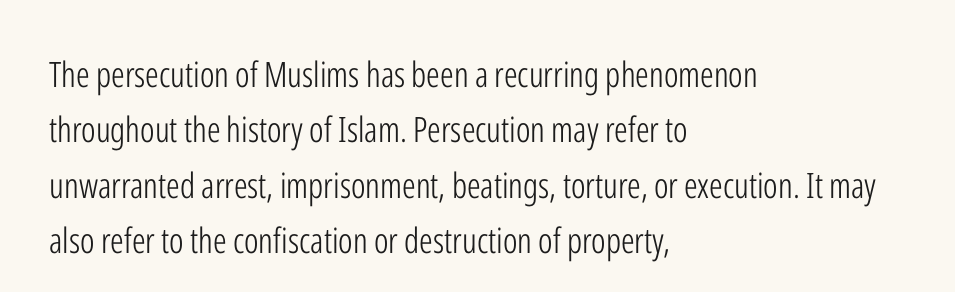
Q: Is the text bold? A: No.
Q: Is the text italic (slanted)? A: No, it is upright.
Q: Is the typeface a serif or a sans-serif typeface? A: Sans-serif.
Q: Is the text underlined? A: No.
Q: How is the paragraph aligned? A: Left-aligned.
Q: Is the spacing between letters normal or unusually wide? A: Normal.
Q: Is the spacing between lines tight, normal or loose? A: Normal.
Q: Width (condensed, normal, or wide)? A: Condensed.
Q: Stroke contrast? A: Low.
Q: x-height? A: Medium.
Q: Monospaced? A: No.
